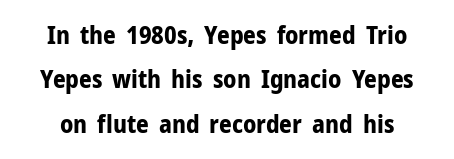
The lettering stays uniformly vertical, giving the passage a roman look. As a designer I'd log this as weight 700, bold. The space directly below the letters is spotless. Students, note that the glyphs here touch the page at normal intervals.
